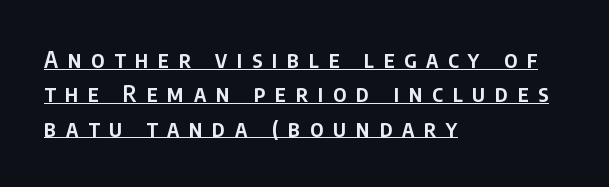
The image shows 23 px text type, upright; set left-aligned, normal line spacing (1.49x), unusually wide letter spacing (+0.42 em), underlined.
